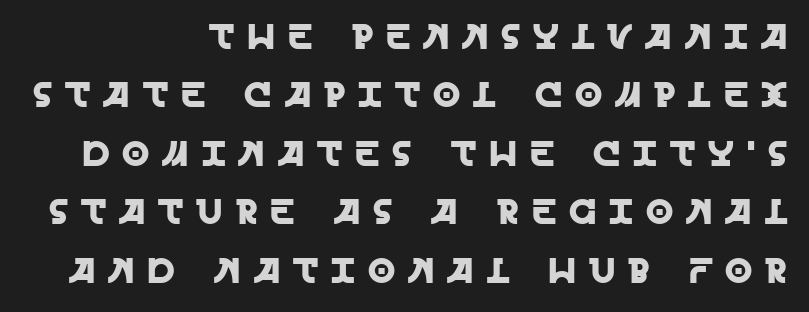
Q: Is the text italic (slanted)? A: No, it is upright.
Q: Is the typeface a serif or a sans-serif typeface? A: Sans-serif.
Q: Is the text underlined? A: No.
Q: How is the paragraph aligned? A: Right-aligned.
Q: Is the spacing between letters normal or unusually wide? A: Unusually wide.
Q: Is the spacing between lines tight, normal or loose? A: Normal.
Q: Width (condensed, normal, or wide)? A: Normal.
Q: x-height? A: Large.
Q: Monospaced? A: No.
